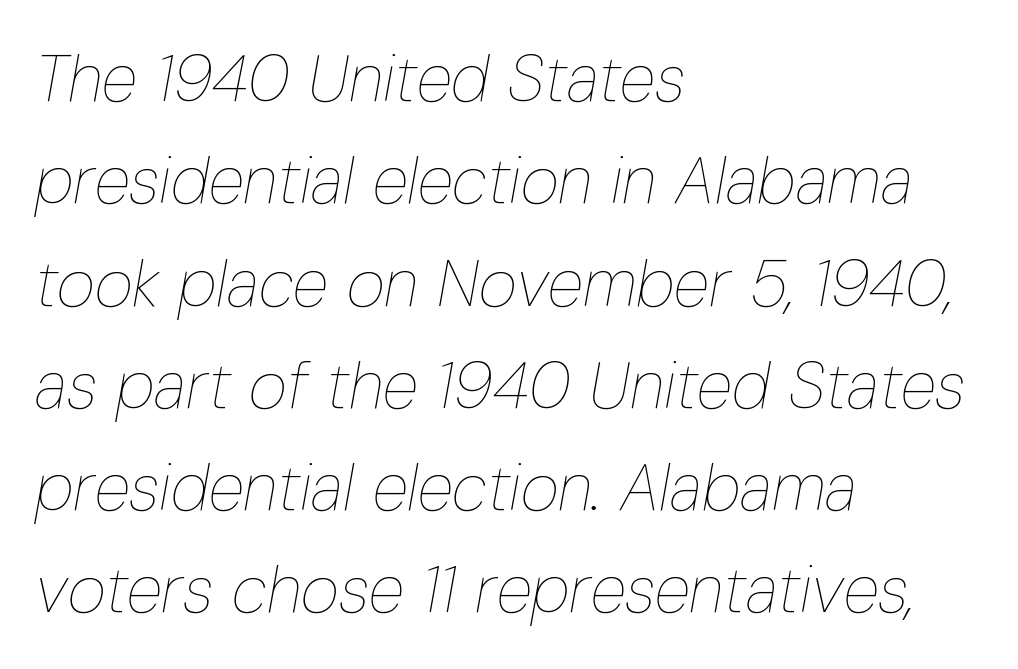
{"italic": "yes", "lean": "right", "slant_degrees": 10, "bold": "no", "weight": "thin", "width": "condensed", "stroke_contrast": "low", "x_height": "medium", "monospaced": "no", "underline": "no", "align": "left", "line_spacing": "normal", "line_spacing_ratio": 1.55, "letter_spacing": "normal", "letter_spacing_em": 0.0, "glyph_px": 66}
